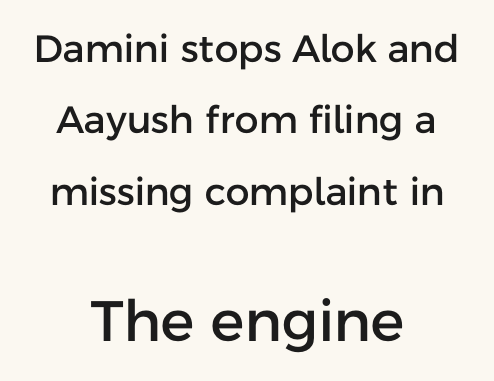
{"serif": "no", "italic": "no", "width": "normal", "stroke_contrast": "low", "x_height": "medium", "monospaced": "no", "underline": "no", "align": "center", "line_spacing_ratio": 1.88, "letter_spacing": "normal", "letter_spacing_em": 0.0, "larger_block": "second", "size_ratio": 1.5, "glyph_px": 57}
